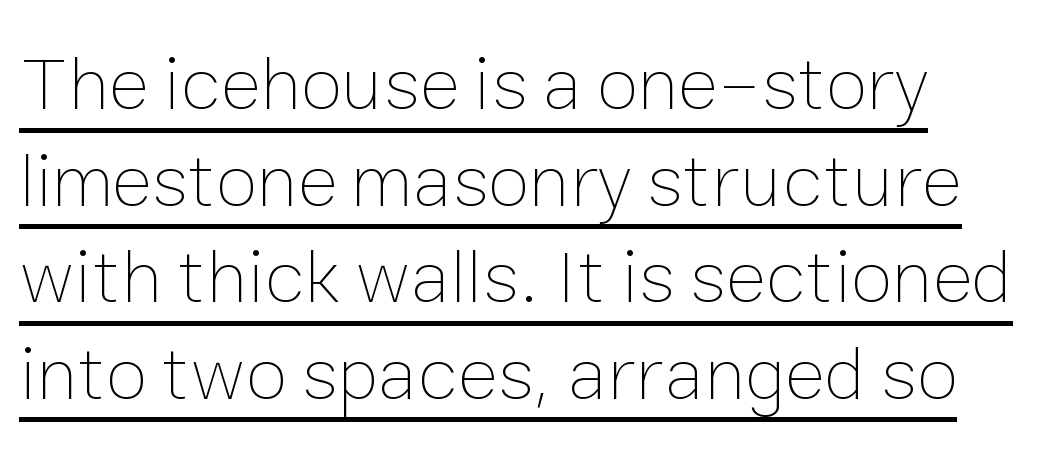
Standard letterfit; no display-style spreading of the glyphs. The block of text has a typical density, with ordinary space between rows. Quick note: not italic, upright. Notice how the passage keeps a crisp vertical edge on the left only. The font is comparable to plain body text, perhaps lighter.
